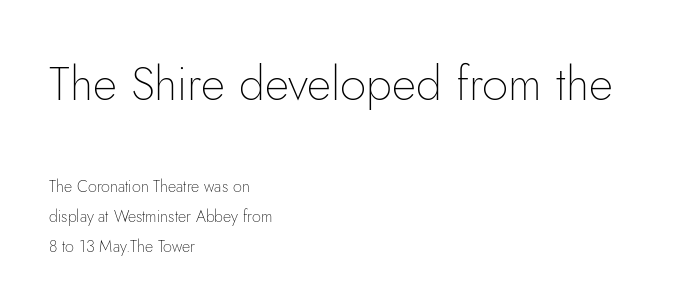
The image shows 47 px thin sans-serif type, upright; set left-aligned, line spacing 1.86x, normal letter spacing, not underlined; the first (top) block is 2.94x larger; low stroke contrast and a small x-height.
